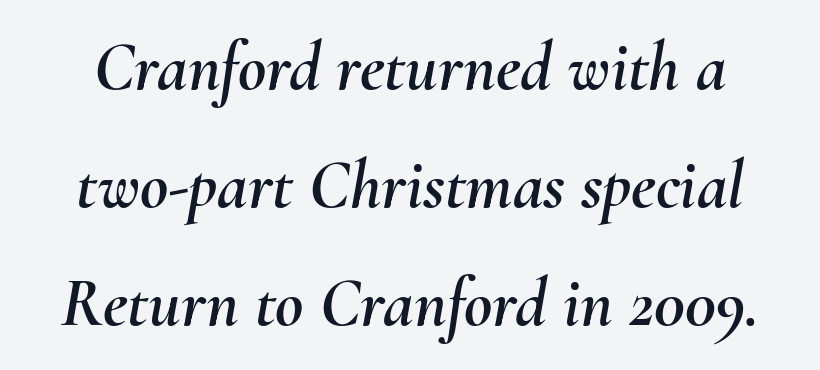
Q: Is the text italic (slanted)? A: Yes, it leans right by about 10 degrees.
Q: Is the text underlined? A: No.
Q: Is the spacing between letters normal or unusually wide? A: Normal.
Q: Width (condensed, normal, or wide)? A: Normal.
Q: Stroke contrast? A: Medium.
Q: x-height? A: Small.
Q: Monospaced? A: No.
